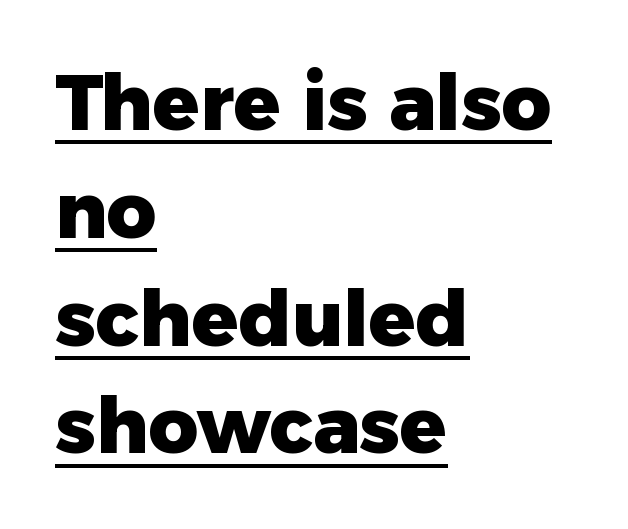
You can tell from the bare stems that sans-serif type was used. On the weight axis this lands at bold, roughly 700. This sample has the flowing, uneven cadence of proportional lettering. Leading: standard. You could call the tracking neutral — neither tight nor loose.
